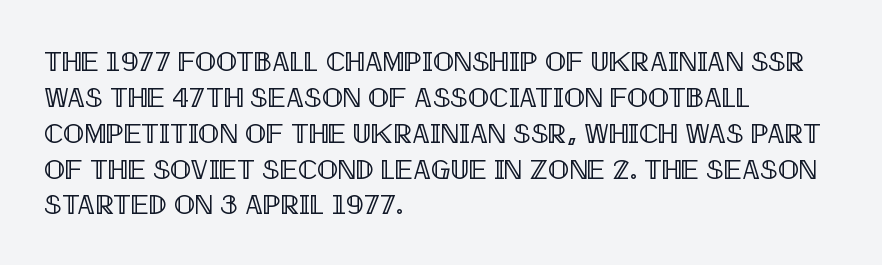
Q: Is the text italic (slanted)? A: No, it is upright.
Q: Is the text underlined? A: No.
Q: How is the paragraph aligned? A: Left-aligned.
Q: Is the spacing between letters normal or unusually wide? A: Normal.
Q: Is the spacing between lines tight, normal or loose? A: Normal.
Q: Width (condensed, normal, or wide)? A: Condensed.
Q: x-height? A: Large.
Q: Monospaced? A: No.
